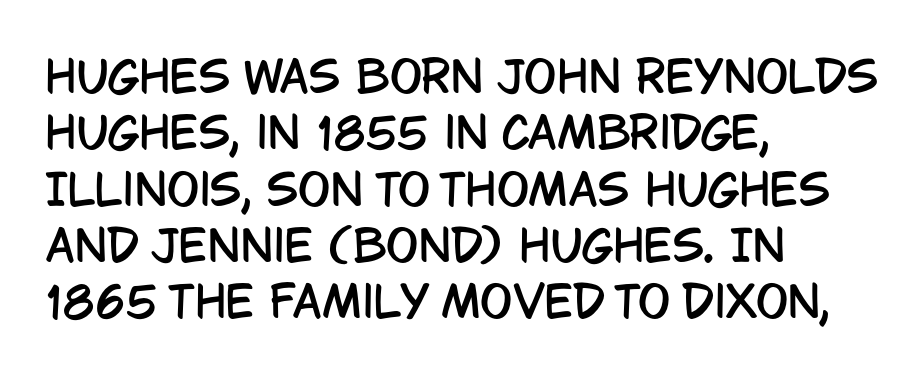
Q: Is the text italic (slanted)? A: No, it is upright.
Q: Is the typeface a serif or a sans-serif typeface? A: Sans-serif.
Q: Is the text underlined? A: No.
Q: How is the paragraph aligned? A: Left-aligned.
Q: Is the spacing between letters normal or unusually wide? A: Normal.
Q: Is the spacing between lines tight, normal or loose? A: Normal.
Q: Width (condensed, normal, or wide)? A: Condensed.
Q: Stroke contrast? A: Low.
Q: x-height? A: Large.
Q: Monospaced? A: No.
